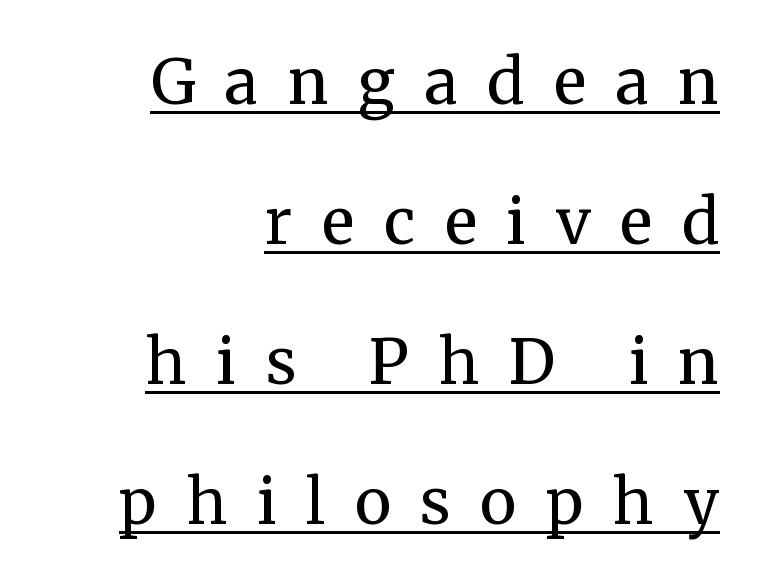
Tall strokes in this sample are plumb rather than angled. Character widths vary here, with narrow letters taking less room than wide ones. No chunkiness to these letters — they're not bold. Underline: present. Look at the tracking — it's clearly loosened, letters drifting apart. The face used here is seriffed, in the tradition of book romans.
